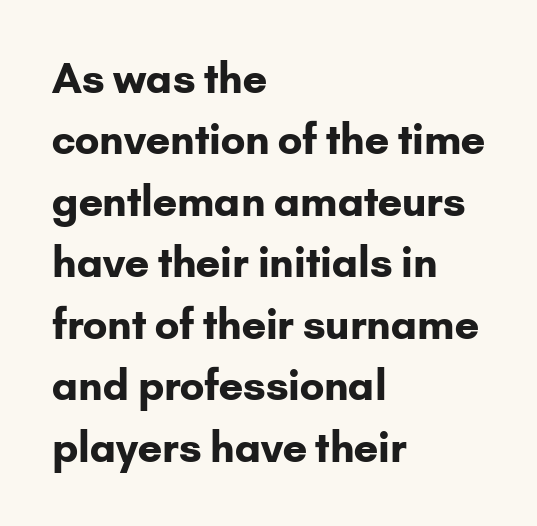
Vertical strokes here are truly vertical. In terms of letterspacing, this is plain default setting. Emphasis by weight is at full strength: bold. The ragged edge is on the right, which tells us the setting is flush left.
